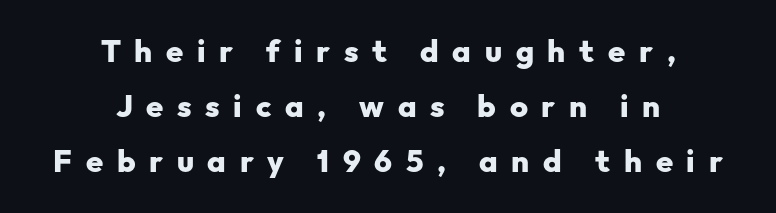
Classification — sans serif. Type without underlining. The rag falls on both sides of this text block equally. Varying glyph widths throughout — classic text-font behaviour.
